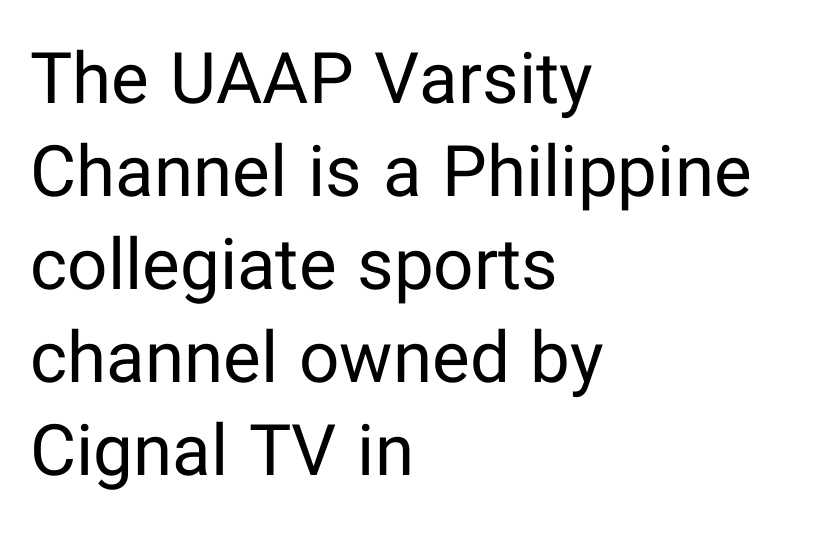
{"serif": "no", "italic": "no", "bold": "no", "weight": "regular", "width": "normal", "stroke_contrast": "low", "x_height": "medium", "monospaced": "no", "underline": "no", "align": "left", "line_spacing": "normal", "line_spacing_ratio": 1.31, "letter_spacing": "normal", "letter_spacing_em": 0.0, "glyph_px": 71}
